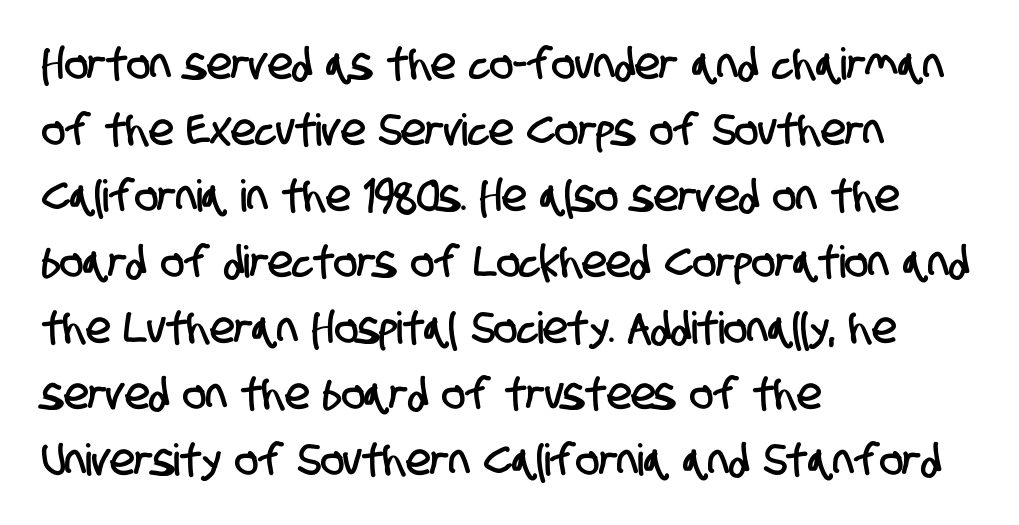
Q: Is the typeface a serif or a sans-serif typeface? A: Sans-serif.
Q: Is the text underlined? A: No.
Q: How is the paragraph aligned? A: Left-aligned.
Q: Is the spacing between letters normal or unusually wide? A: Normal.
Q: Is the spacing between lines tight, normal or loose? A: Normal.
Q: Width (condensed, normal, or wide)? A: Condensed.
Q: Stroke contrast? A: Low.
Q: x-height? A: Large.
Q: Monospaced? A: No.
